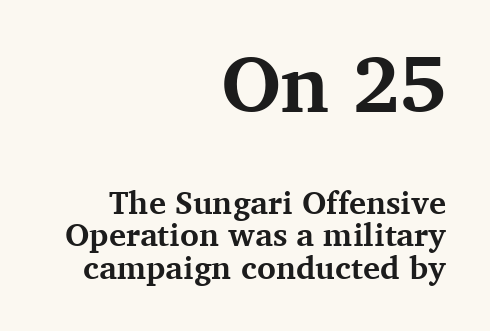
{"serif": "yes", "italic": "no", "bold": "yes", "weight": "bold", "width": "normal", "stroke_contrast": "medium", "x_height": "medium", "monospaced": "no", "underline": "no", "align": "right", "line_spacing": "tight", "line_spacing_ratio": 1.01, "letter_spacing": "normal", "letter_spacing_em": 0.0, "larger_block": "first", "size_ratio": 2.47, "glyph_px": 79}
